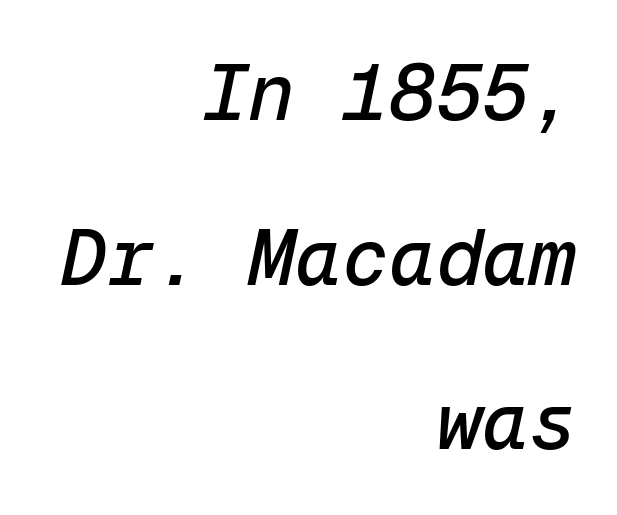
{"italic": "yes", "lean": "right", "slant_degrees": 12, "width": "normal", "stroke_contrast": "low", "x_height": "medium", "monospaced": "yes", "underline": "no", "align": "right", "line_spacing": "loose", "line_spacing_ratio": 2.11, "letter_spacing": "normal", "letter_spacing_em": 0.0, "glyph_px": 78}
